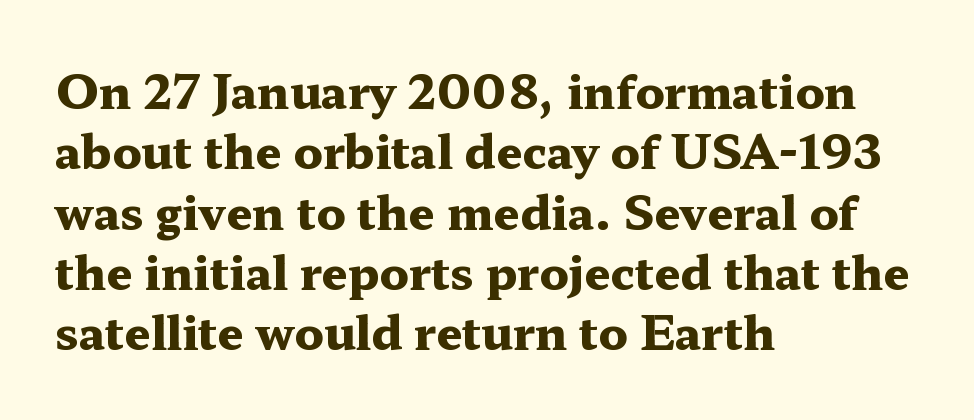
Q: Is the text bold? A: Yes.
Q: Is the text italic (slanted)? A: No, it is upright.
Q: Is the typeface a serif or a sans-serif typeface? A: Serif.
Q: Is the text underlined? A: No.
Q: How is the paragraph aligned? A: Left-aligned.
Q: Is the spacing between letters normal or unusually wide? A: Normal.
Q: Is the spacing between lines tight, normal or loose? A: Normal.
Q: Width (condensed, normal, or wide)? A: Wide.
Q: Stroke contrast? A: Medium.
Q: x-height? A: Medium.
Q: Monospaced? A: No.
